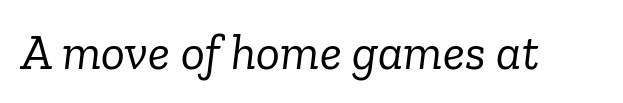
Heaviness? Minimal to ordinary, like unemphasized prose. Varying glyph widths throughout — classic text-font behaviour. The whole block is typeset with a tilt. A clean baseline with only descenders dipping below it. There is no visible air inserted between adjacent glyphs.
